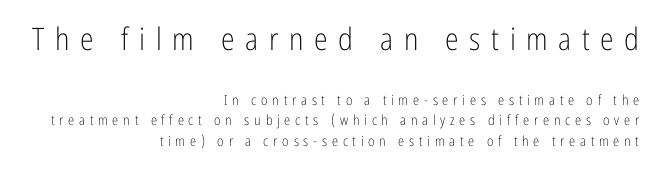
Look at the tracking — it's clearly loosened, letters drifting apart. Line endings align vertically; line beginnings do not. Visually, the top section dominates because its glyphs are scaled up. Counters stay open thanks to moderate or lighter strokes. The typography opts for an upright posture over an oblique one. The passage shown is not underscored anywhere.
